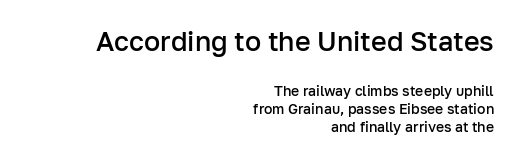
{"italic": "no", "bold": "semi", "underline": "no", "align": "right", "line_spacing": "normal", "line_spacing_ratio": 1.3, "letter_spacing": "normal", "letter_spacing_em": 0.0, "larger_block": "first", "size_ratio": 1.93, "glyph_px": 27}
